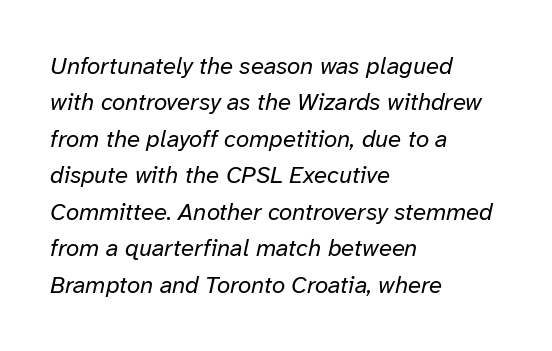
The image shows 24 px text type, italic (leaning right); set left-aligned, normal line spacing (1.52x), normal letter spacing, not underlined.
